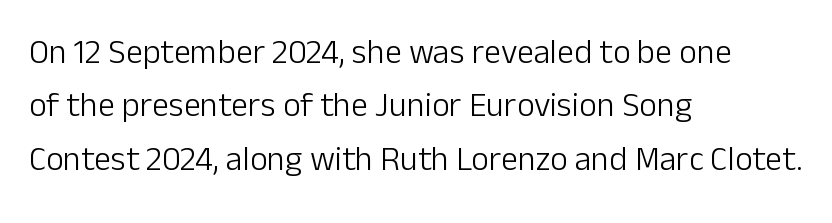
A typesetter would call this proportional, since set widths differ per character. Caption: standard tracking, unaltered. Reading down the column, the eye jumps a familiar distance to each next line. Notice how the stems are strictly vertical — no italics here.
